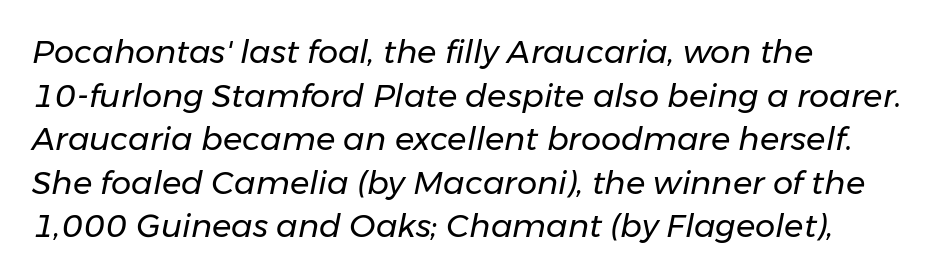
{"italic": "yes", "lean": "right", "slant_degrees": 11, "bold": "no", "weight": "regular", "width": "normal", "stroke_contrast": "low", "x_height": "medium", "monospaced": "no", "underline": "no", "align": "left", "line_spacing": "normal", "line_spacing_ratio": 1.36, "letter_spacing": "normal", "letter_spacing_em": 0.0, "glyph_px": 32}
